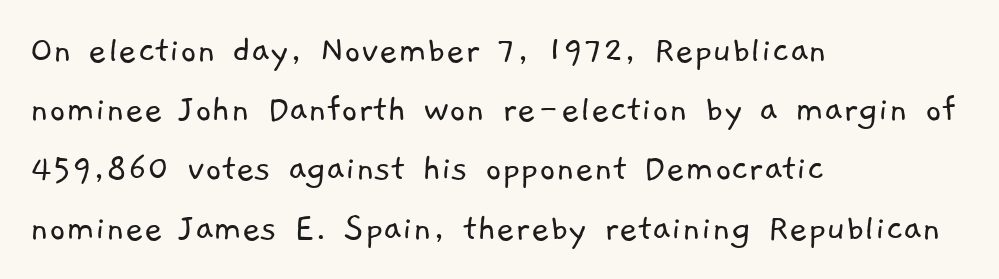
Do the characters align in a grid? No, the font is proportional. Decoration check: the copy has no underline. Interline gaps are of average width in this sample. Observe the ordinary spacing: letters are neighbours, not strangers. Is the block centered? No — it sits flush against the left margin.
